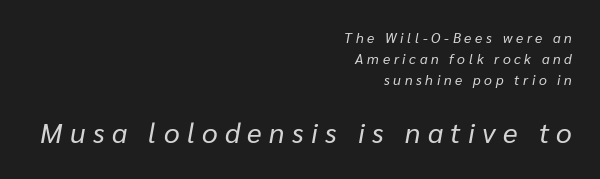
The string is rendered with underlining switched off. Vertical stems look standard width or narrower in stroke. The face used here is proportionally spaced, like ordinary book or web type. The face used here has a pronounced slope to its letters.
